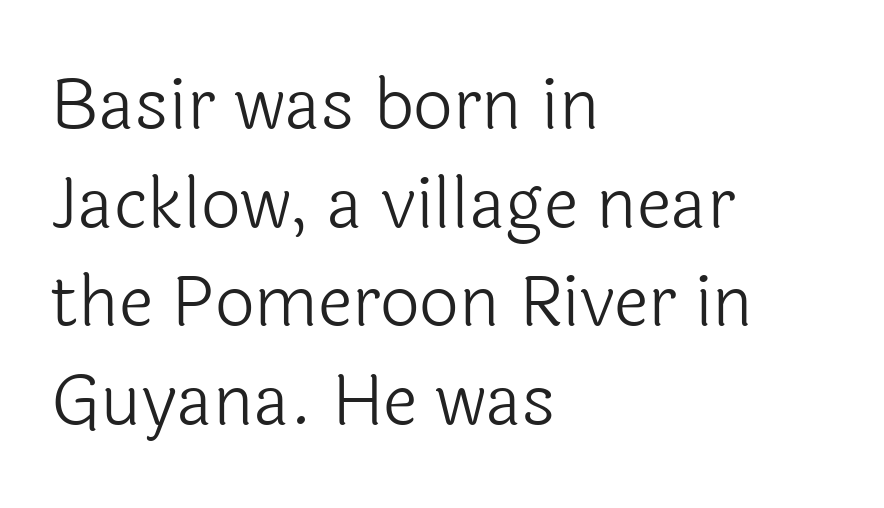
The image shows 70 px light sans-serif type, upright; set left-aligned, normal line spacing (1.41x), normal letter spacing, not underlined; a medium x-height.
